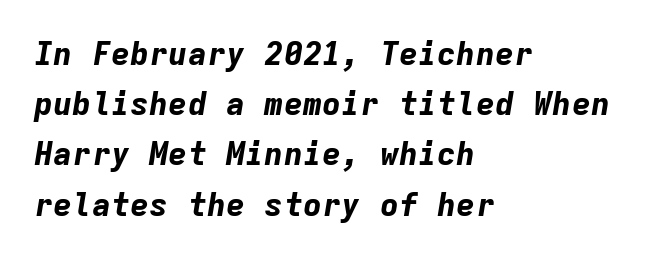
{"italic": "yes", "lean": "right", "slant_degrees": 9, "bold": "yes", "weight": "bold", "width": "normal", "stroke_contrast": "low", "x_height": "medium", "monospaced": "yes", "underline": "no", "align": "left", "line_spacing": "normal", "line_spacing_ratio": 1.57, "letter_spacing": "normal", "letter_spacing_em": 0.0, "glyph_px": 32}
